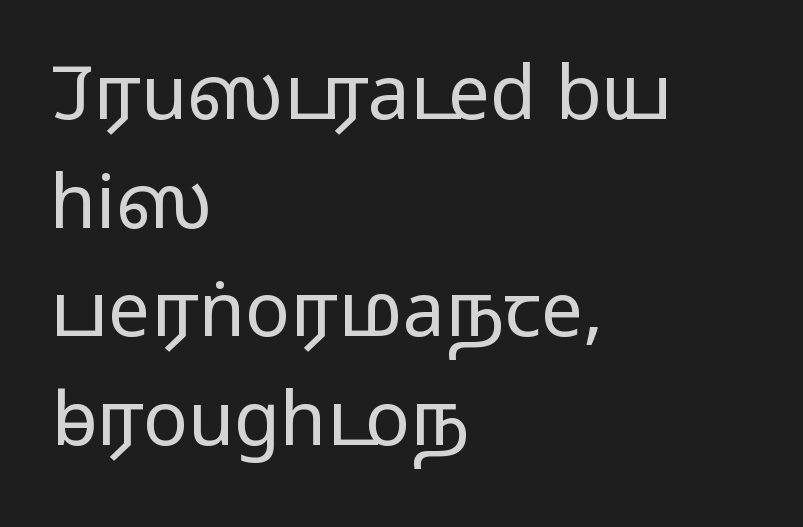
The image shows 75 px regular-weight, wide sans-serif type, upright; set left-aligned, normal line spacing (1.45x), normal letter spacing, not underlined; low stroke contrast and a medium x-height.
